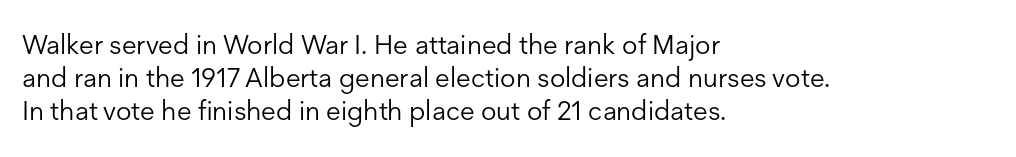
{"italic": "no", "bold": "no", "underline": "no", "align": "left", "line_spacing_ratio": 1.22, "letter_spacing": "normal", "letter_spacing_em": 0.0, "glyph_px": 27}
